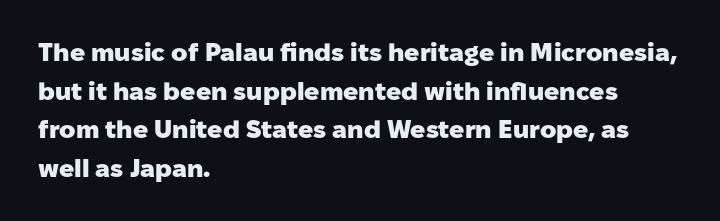
Q: Is the text bold? A: Yes.
Q: Is the text italic (slanted)? A: No, it is upright.
Q: Is the text underlined? A: No.
Q: How is the paragraph aligned? A: Left-aligned.
Q: Is the spacing between letters normal or unusually wide? A: Normal.
Q: Is the spacing between lines tight, normal or loose? A: Normal.
